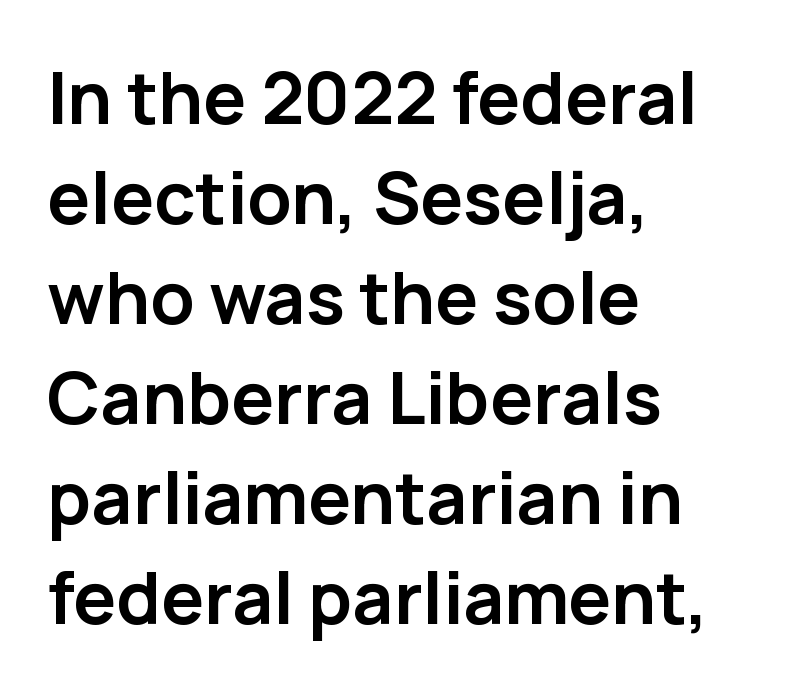
Q: Is the text bold? A: Yes.
Q: Is the text italic (slanted)? A: No, it is upright.
Q: Is the typeface a serif or a sans-serif typeface? A: Sans-serif.
Q: Is the text underlined? A: No.
Q: How is the paragraph aligned? A: Left-aligned.
Q: Is the spacing between letters normal or unusually wide? A: Normal.
Q: Is the spacing between lines tight, normal or loose? A: Normal.
Q: Width (condensed, normal, or wide)? A: Normal.
Q: Stroke contrast? A: Low.
Q: x-height? A: Medium.
Q: Monospaced? A: No.
